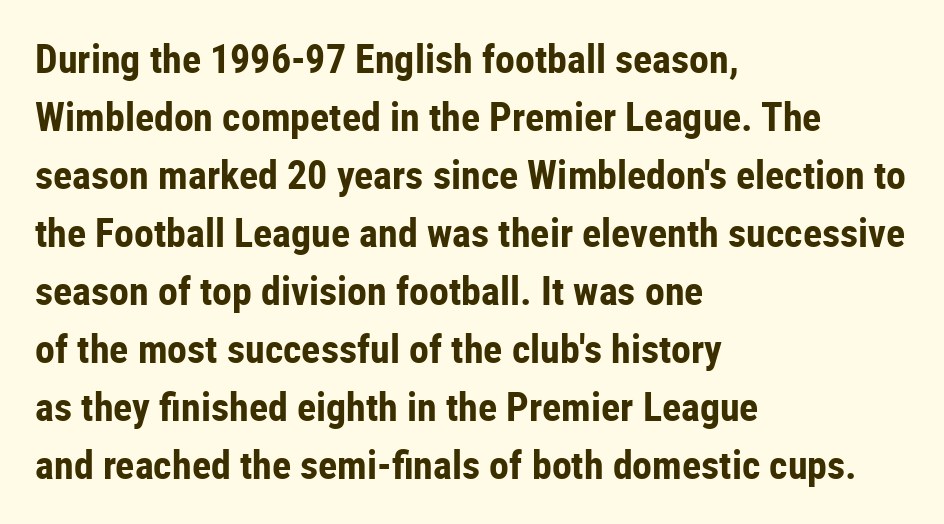
{"serif": "no", "italic": "no", "bold": "yes", "weight": "bold", "width": "condensed", "stroke_contrast": "low", "x_height": "medium", "monospaced": "no", "underline": "no", "align": "left", "line_spacing": "normal", "line_spacing_ratio": 1.45, "letter_spacing": "normal", "letter_spacing_em": 0.0, "glyph_px": 40}
